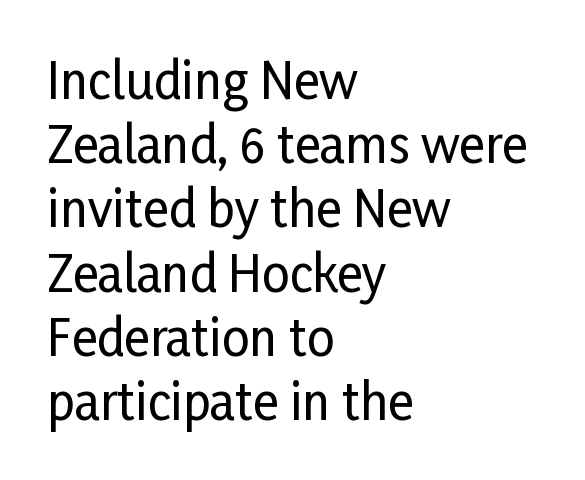
{"serif": "no", "italic": "no", "width": "condensed", "stroke_contrast": "low", "x_height": "medium", "monospaced": "no", "underline": "no", "align": "left", "line_spacing": "normal", "line_spacing_ratio": 1.31, "letter_spacing": "normal", "letter_spacing_em": 0.0, "glyph_px": 49}
